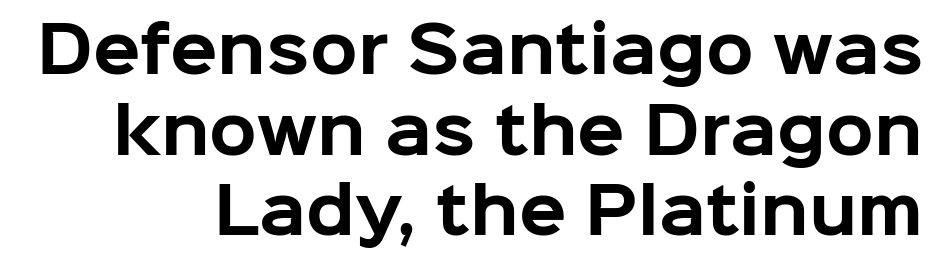
The image shows 62 px bold sans-serif type, upright; set right-aligned, normal line spacing (1.3x), normal letter spacing, not underlined; low stroke contrast and a medium x-height.
